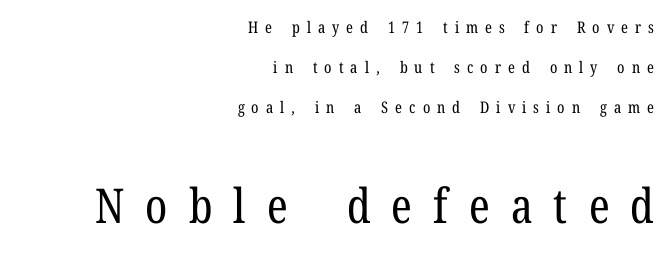
{"serif": "yes", "italic": "no", "bold": "no", "weight": "regular", "width": "condensed", "stroke_contrast": "low", "x_height": "medium", "monospaced": "no", "underline": "no", "align": "right", "line_spacing": "loose", "line_spacing_ratio": 2.49, "letter_spacing": "wide", "letter_spacing_em": 0.44, "larger_block": "second", "size_ratio": 3.0, "glyph_px": 48}
